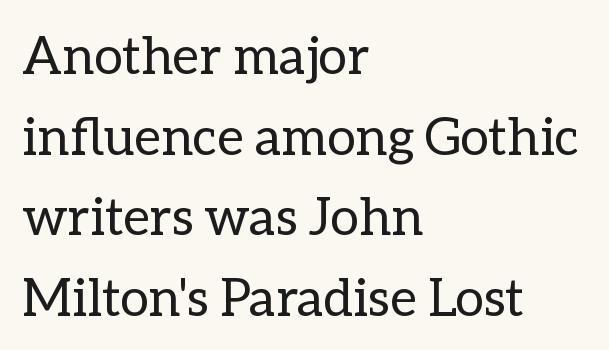
The image shows 52 px regular-weight type, upright; set left-aligned, normal line spacing (1.55x), normal letter spacing, not underlined; low stroke contrast and a medium x-height.
